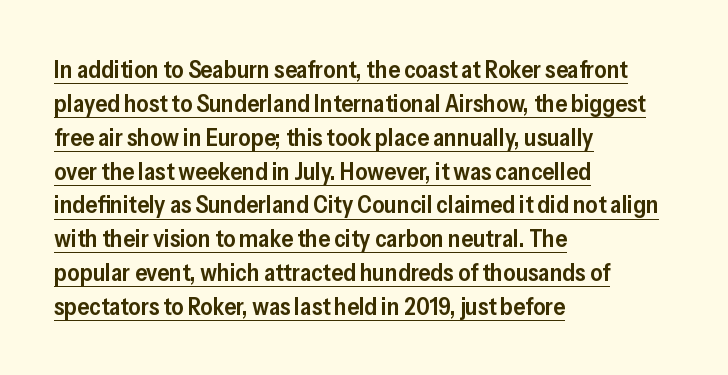
The image shows 24 px text type, upright; set left-aligned, normal line spacing (1.41x), normal letter spacing, underlined.
